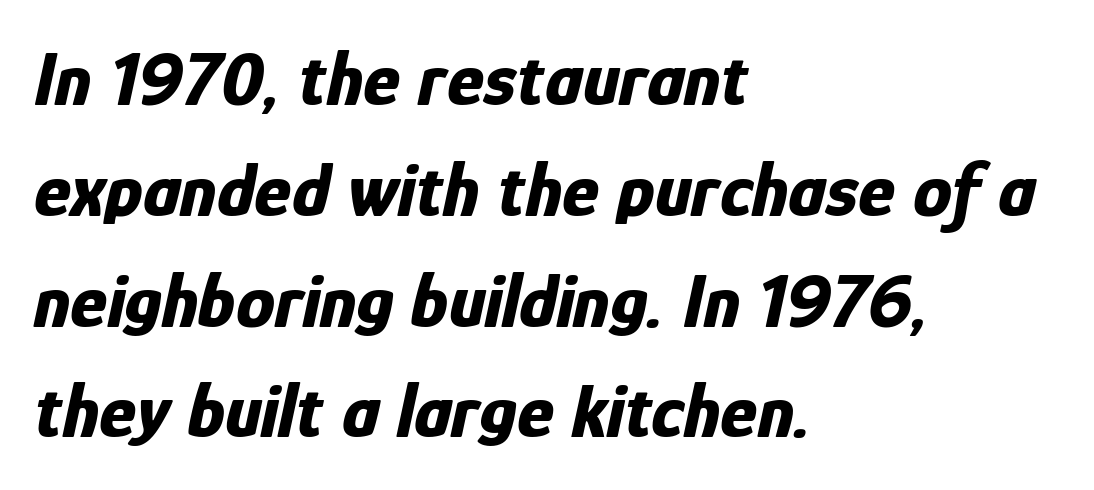
{"italic": "yes", "lean": "right", "slant_degrees": 12, "bold": "yes", "weight": "bold", "width": "condensed", "stroke_contrast": "low", "x_height": "medium", "monospaced": "no", "underline": "no", "align": "left", "line_spacing": "normal", "line_spacing_ratio": 1.42, "letter_spacing": "normal", "letter_spacing_em": 0.0, "glyph_px": 78}
